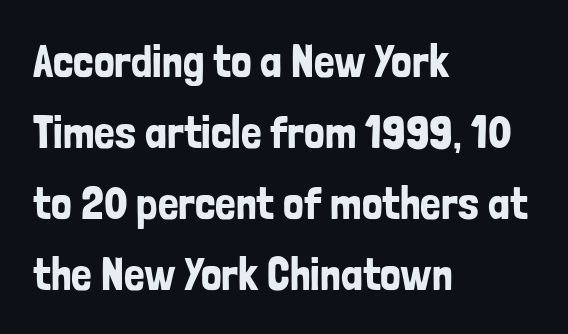
Q: Is the text italic (slanted)? A: No, it is upright.
Q: Is the typeface a serif or a sans-serif typeface? A: Sans-serif.
Q: Is the text underlined? A: No.
Q: How is the paragraph aligned? A: Left-aligned.
Q: Is the spacing between letters normal or unusually wide? A: Normal.
Q: Is the spacing between lines tight, normal or loose? A: Normal.
Q: Width (condensed, normal, or wide)? A: Condensed.
Q: Stroke contrast? A: Low.
Q: x-height? A: Medium.
Q: Monospaced? A: No.
